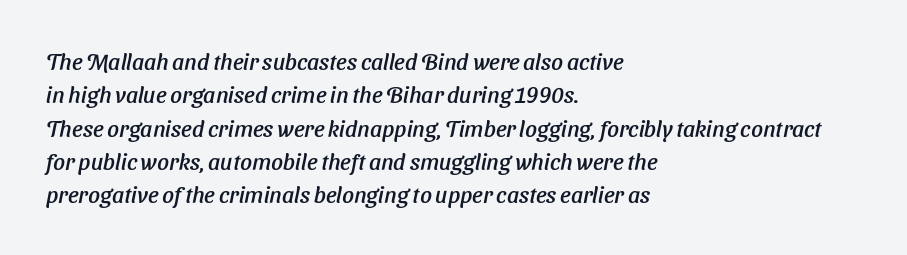
{"italic": "yes", "lean": "right", "slant_degrees": 11, "underline": "no", "align": "left", "line_spacing": "normal", "line_spacing_ratio": 1.45, "letter_spacing": "normal", "letter_spacing_em": 0.0, "glyph_px": 23}
